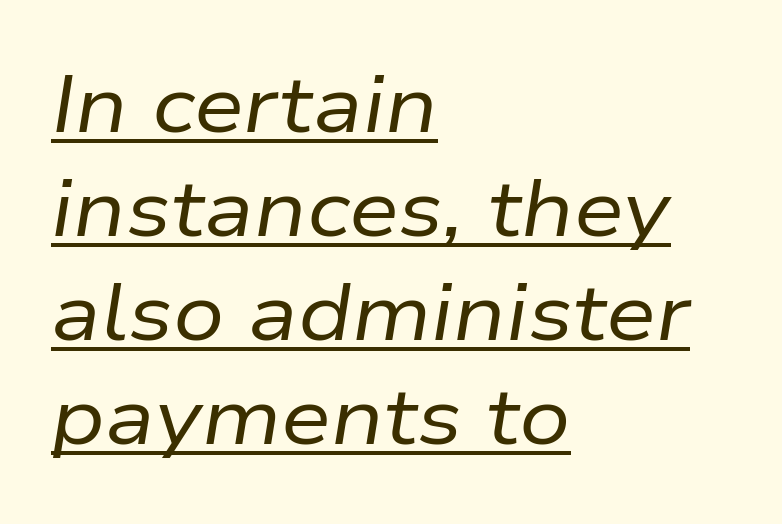
Q: Is the text bold? A: No.
Q: Is the text italic (slanted)? A: Yes, it leans right by about 9 degrees.
Q: Is the text underlined? A: Yes.
Q: How is the paragraph aligned? A: Left-aligned.
Q: Is the spacing between letters normal or unusually wide? A: Normal.
Q: Is the spacing between lines tight, normal or loose? A: Normal.
Q: Width (condensed, normal, or wide)? A: Normal.
Q: Stroke contrast? A: Low.
Q: x-height? A: Medium.
Q: Monospaced? A: No.
